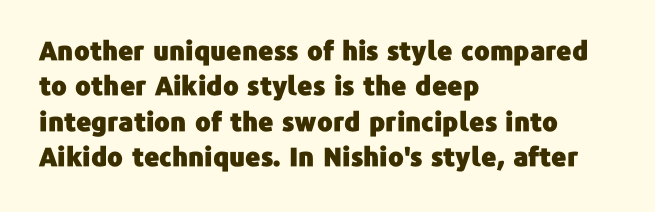
The passage shown stacks its lines at a standard gap. These lines stack with their left ends in a neat column. A roman cut, with each character standing at attention. Caption: standard tracking, unaltered. Words float on clear page, feet unadorned.
